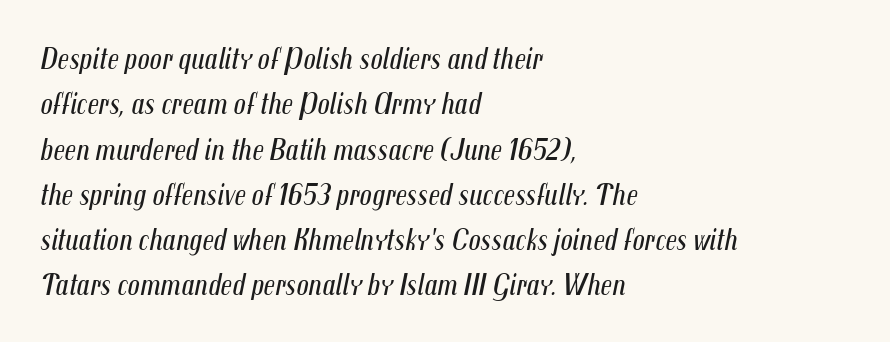
Q: Is the text bold? A: No.
Q: Is the text italic (slanted)? A: Yes, it leans right by about 12 degrees.
Q: Is the text underlined? A: No.
Q: How is the paragraph aligned? A: Left-aligned.
Q: Is the spacing between letters normal or unusually wide? A: Normal.
Q: Is the spacing between lines tight, normal or loose? A: Normal.
Q: Width (condensed, normal, or wide)? A: Condensed.
Q: Stroke contrast? A: Medium.
Q: x-height? A: Medium.
Q: Monospaced? A: No.
